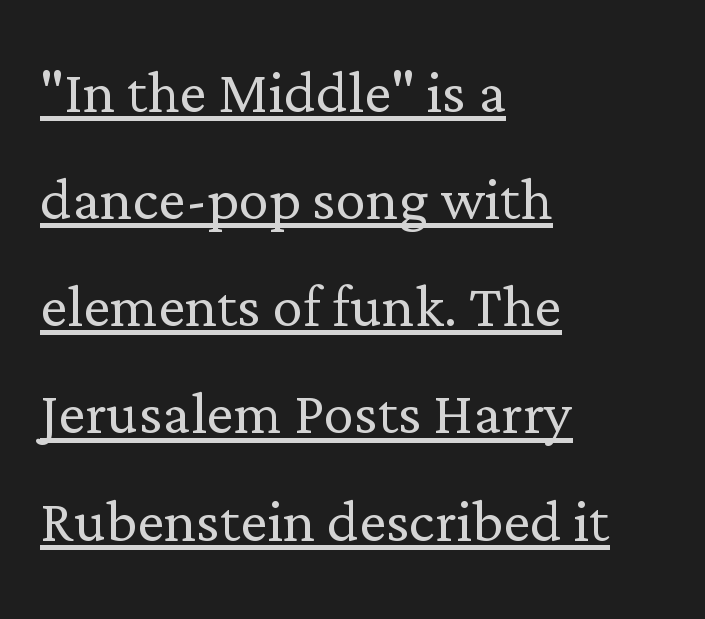
{"serif": "yes", "italic": "no", "bold": "no", "weight": "light", "width": "normal", "stroke_contrast": "low", "x_height": "medium", "monospaced": "no", "underline": "yes", "align": "left", "line_spacing": "normal", "line_spacing_ratio": 1.41, "letter_spacing": "normal", "letter_spacing_em": 0.0, "glyph_px": 76}
